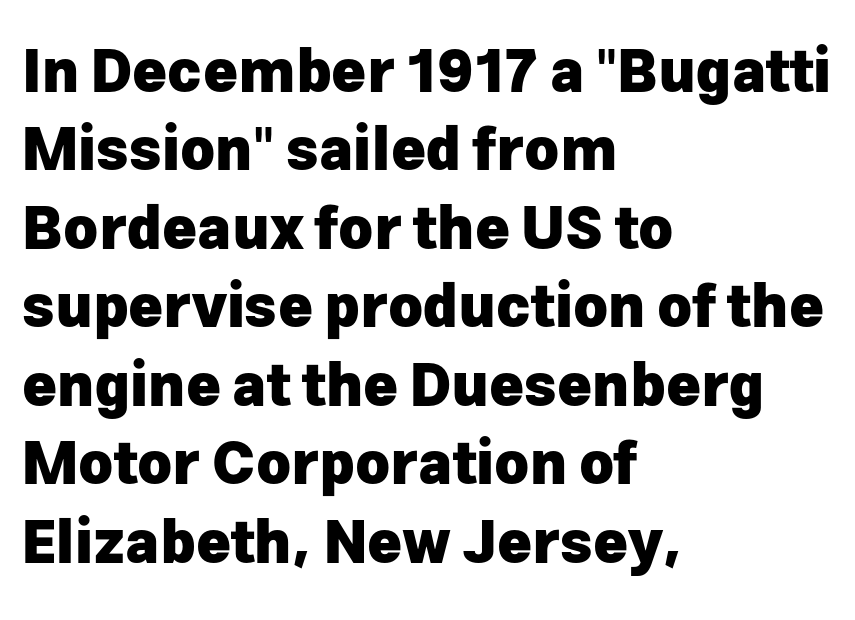
{"serif": "no", "italic": "no", "bold": "yes", "weight": "heavy", "width": "normal", "stroke_contrast": "low", "x_height": "medium", "monospaced": "no", "underline": "no", "align": "left", "line_spacing": "normal", "line_spacing_ratio": 1.33, "letter_spacing": "normal", "letter_spacing_em": 0.0, "glyph_px": 59}
